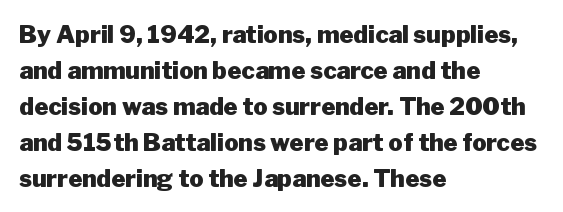
{"italic": "no", "bold": "yes", "underline": "no", "align": "left", "line_spacing": "normal", "line_spacing_ratio": 1.5, "letter_spacing": "normal", "letter_spacing_em": 0.0, "glyph_px": 24}
